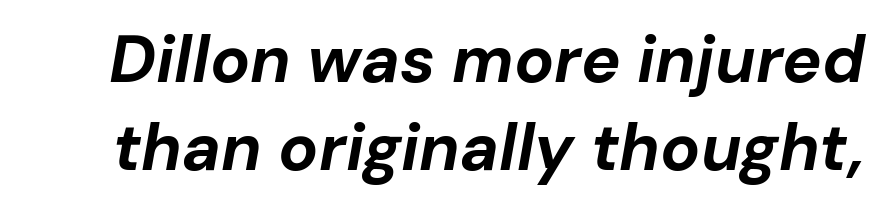
Q: Is the text bold? A: Yes.
Q: Is the text italic (slanted)? A: Yes, it leans right by about 10 degrees.
Q: Is the text underlined? A: No.
Q: Is the spacing between letters normal or unusually wide? A: Normal.
Q: Is the spacing between lines tight, normal or loose? A: Normal.
Q: Width (condensed, normal, or wide)? A: Normal.
Q: Stroke contrast? A: Low.
Q: x-height? A: Medium.
Q: Monospaced? A: No.
